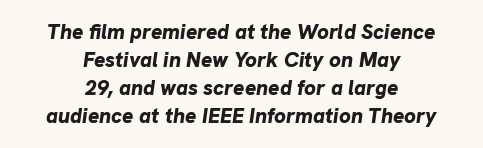
The image shows 21 px bold type, italic (leaning right); set centered, normal line spacing (1.33x), normal letter spacing, not underlined.
